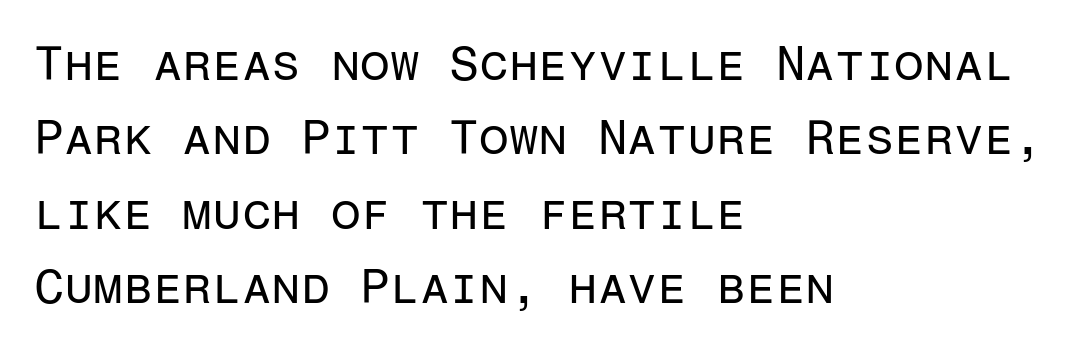
Q: Is the text bold? A: No.
Q: Is the text italic (slanted)? A: No, it is upright.
Q: Is the typeface a serif or a sans-serif typeface? A: Sans-serif.
Q: Is the text underlined? A: No.
Q: How is the paragraph aligned? A: Left-aligned.
Q: Is the spacing between letters normal or unusually wide? A: Normal.
Q: Is the spacing between lines tight, normal or loose? A: Normal.
Q: Width (condensed, normal, or wide)? A: Normal.
Q: Stroke contrast? A: Low.
Q: x-height? A: Medium.
Q: Monospaced? A: Yes.
